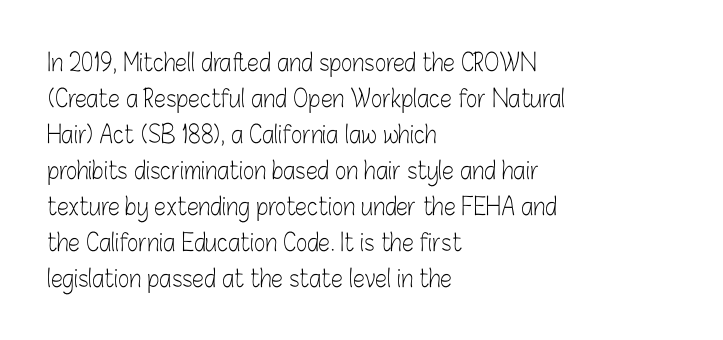
The image shows 24 px text type, upright; set left-aligned, normal line spacing (1.5x), normal letter spacing, not underlined.
